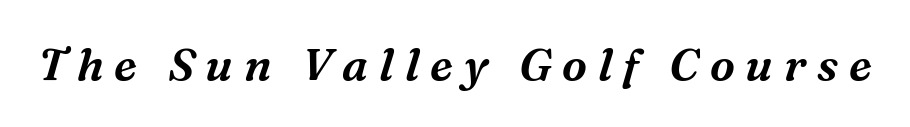
The image shows 45 px serif type, italic (leaning right); set unusually wide letter spacing (+0.24 em), not underlined; medium stroke contrast and a medium x-height.
